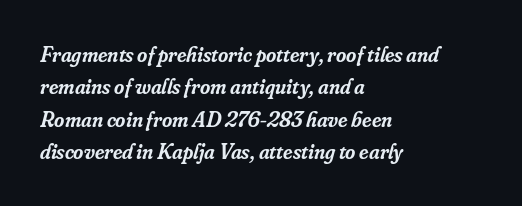
Q: Is the text bold? A: Semi-bold.
Q: Is the text italic (slanted)? A: Yes, it leans right by about 16 degrees.
Q: Is the text underlined? A: No.
Q: How is the paragraph aligned? A: Left-aligned.
Q: Is the spacing between letters normal or unusually wide? A: Normal.
Q: Is the spacing between lines tight, normal or loose? A: Normal.
